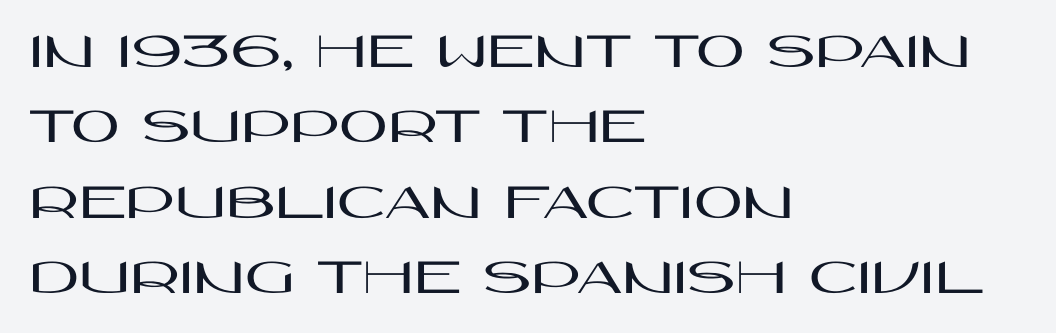
{"serif": "no", "italic": "no", "width": "wide", "stroke_contrast": "high", "x_height": "large", "monospaced": "no", "underline": "no", "align": "left", "line_spacing": "normal", "line_spacing_ratio": 1.42, "letter_spacing": "normal", "letter_spacing_em": 0.0, "glyph_px": 53}
